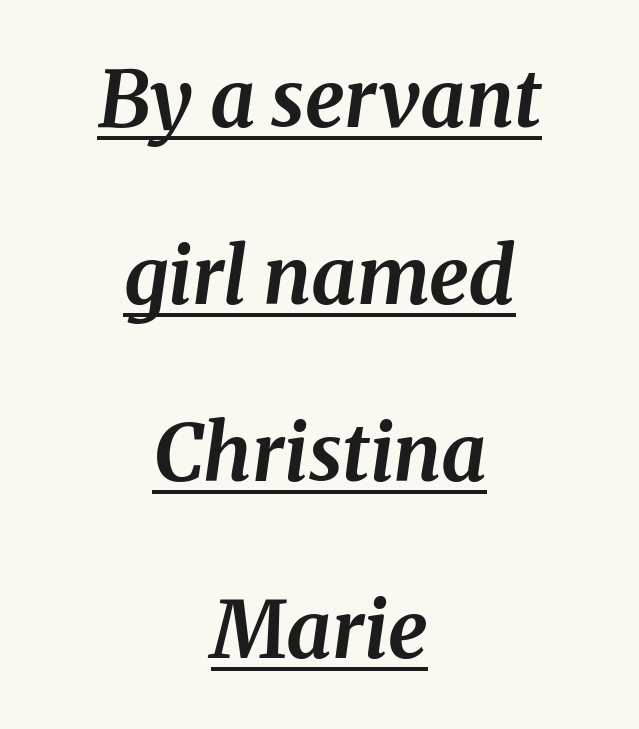
The image shows 79 px bold type, italic (leaning right); set centered, loose line spacing (2.24x), normal letter spacing, underlined; medium stroke contrast and a medium x-height.
